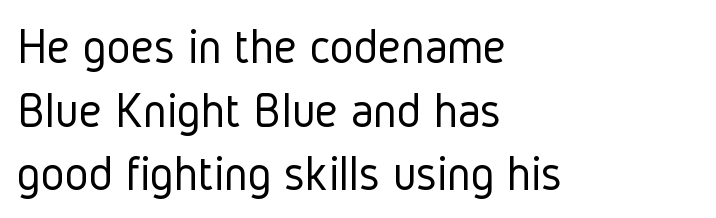
The face used here is rendered with its standard letterfit. Unlike a traditional serif, this face leaves its strokes unadorned. Regular leading. The passage shown is not bold in any degree. A typesetter would mark this as roman, not italic. Proportional: the letters do not fall into vertical columns.
